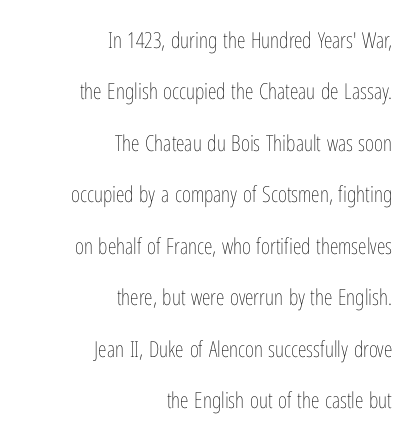
The rag falls on the left side of this text block. A roman cut, with each character standing at attention. On a weight scale, this lands at 450 or below. Students, observe: this is what heavily led, spacious text looks like.
